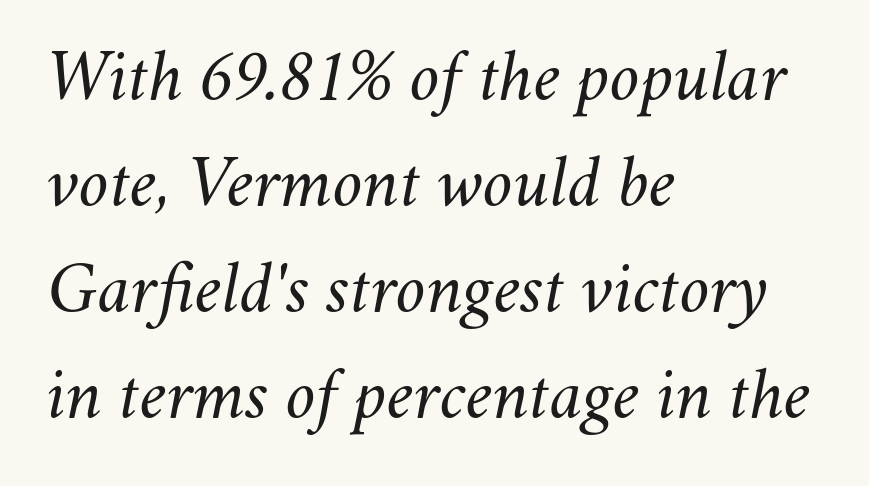
The image shows 73 px regular-weight type, italic (leaning right); set left-aligned, normal line spacing (1.45x), normal letter spacing, not underlined; medium stroke contrast and a small x-height.
